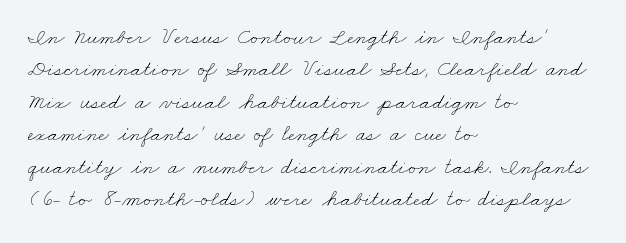
Successive baselines arrive at the customary interval. Standard letterfit; no display-style spreading of the glyphs. Any mark beneath the type? The region is blank. Every row of glyphs begins at an identical x-position on the left. The weight tops out at a normal text grade.
